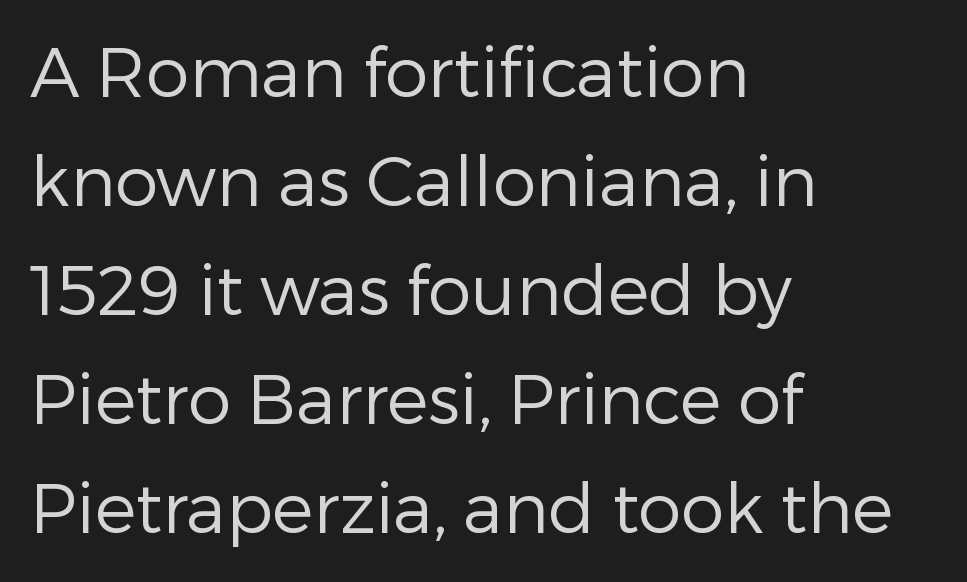
{"serif": "no", "italic": "no", "bold": "no", "weight": "regular", "width": "normal", "stroke_contrast": "low", "x_height": "medium", "monospaced": "no", "underline": "no", "align": "left", "line_spacing": "normal", "line_spacing_ratio": 1.58, "letter_spacing": "normal", "letter_spacing_em": 0.0, "glyph_px": 69}
